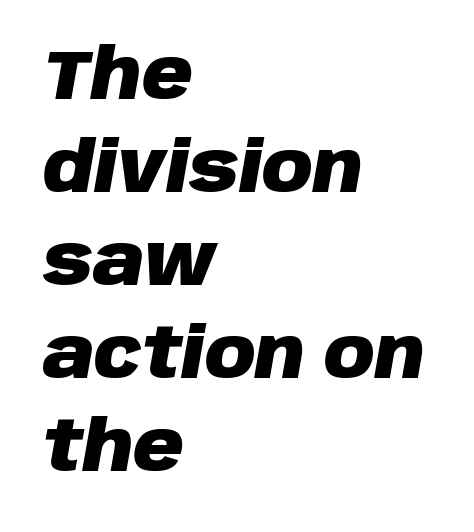
Q: Is the text bold? A: Yes.
Q: Is the text italic (slanted)? A: Yes, it leans right by about 10 degrees.
Q: Is the text underlined? A: No.
Q: How is the paragraph aligned? A: Left-aligned.
Q: Is the spacing between letters normal or unusually wide? A: Normal.
Q: Is the spacing between lines tight, normal or loose? A: Normal.
Q: Width (condensed, normal, or wide)? A: Normal.
Q: Stroke contrast? A: Low.
Q: x-height? A: Large.
Q: Monospaced? A: No.
